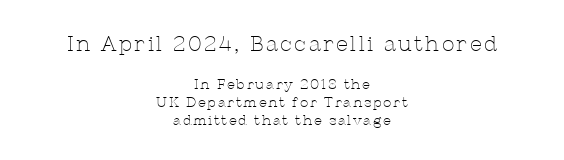
{"italic": "no", "bold": "no", "underline": "no", "align": "center", "line_spacing": "normal", "line_spacing_ratio": 1.32, "larger_block": "first", "size_ratio": 1.5, "glyph_px": 21}
